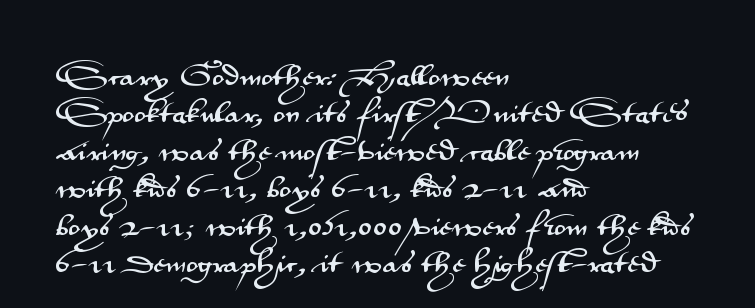
Q: Is the text italic (slanted)? A: Yes.
Q: Is the text underlined? A: No.
Q: How is the paragraph aligned? A: Left-aligned.
Q: Is the spacing between letters normal or unusually wide? A: Normal.
Q: Is the spacing between lines tight, normal or loose? A: Normal.
